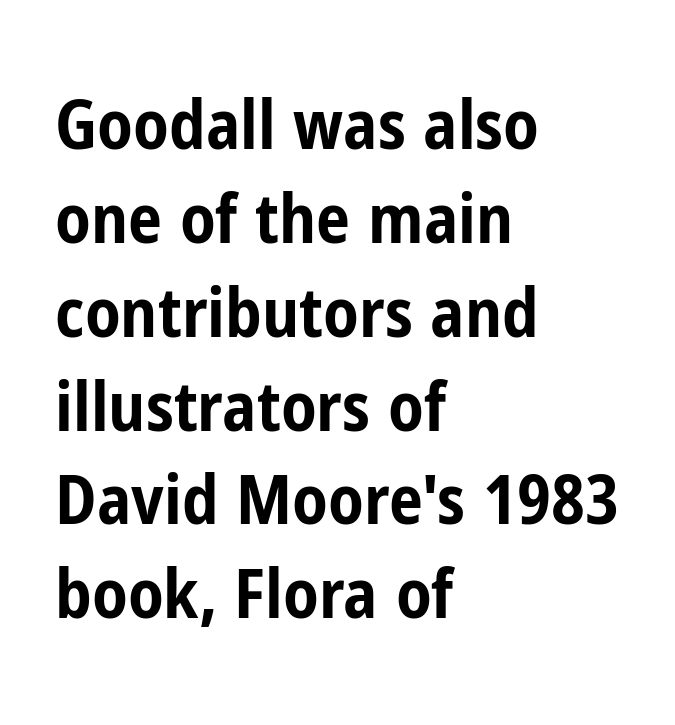
The image shows 68 px bold, condensed sans-serif type, upright; set left-aligned, normal line spacing (1.38x), normal letter spacing, not underlined; low stroke contrast and a medium x-height.
